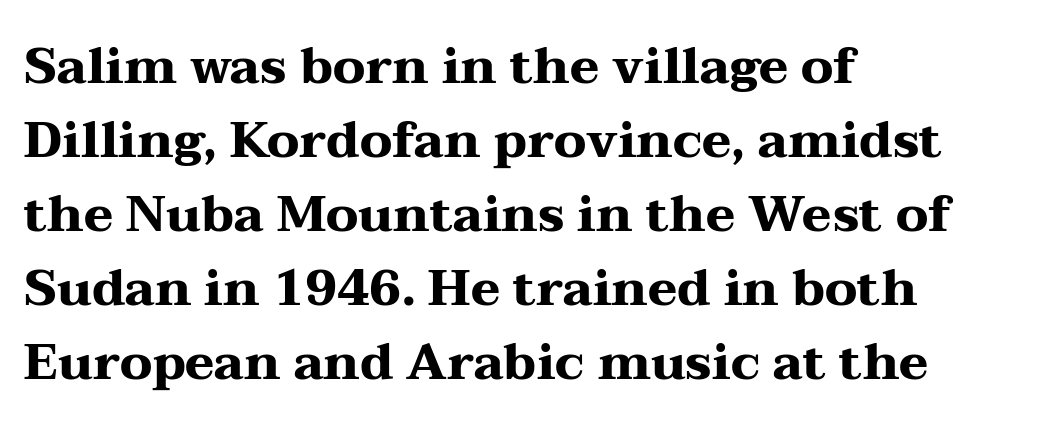
The vertical gap from one line to the next is medium. Type style note: has serifs. Strokes here are thick enough to call this a true bold. The foot of each line stays bare and open. Do the characters align in a grid? No, the font is proportional. The letters stand upright; this is a roman face.
